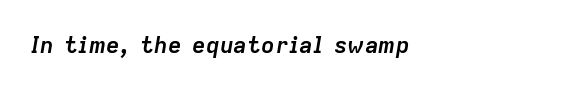
Every row of glyphs begins at an identical x-position on the left. Check under the words: just untouched page. No extra tracking has been applied to these lines. In terms of weight, the rendering is a true, heavy bold. Yep, that's italic — everything's leaning.
